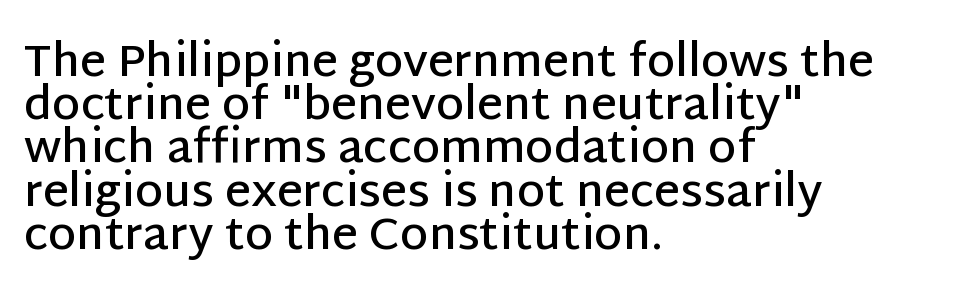
The passage is arranged the way most books set body copy — flush left. Students, note that the glyphs here touch the page at normal intervals. I'd call this a sans setting — the letters go barefoot. A typesetter would call this leading minimal, almost set solid.
